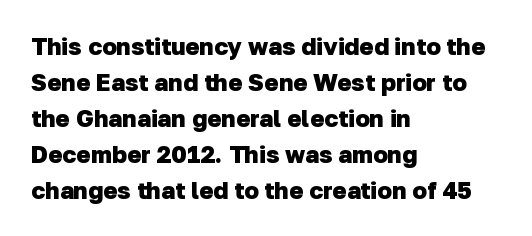
Q: Is the text bold? A: Yes.
Q: Is the text underlined? A: No.
Q: How is the paragraph aligned? A: Left-aligned.
Q: Is the spacing between letters normal or unusually wide? A: Normal.
Q: Is the spacing between lines tight, normal or loose? A: Normal.
